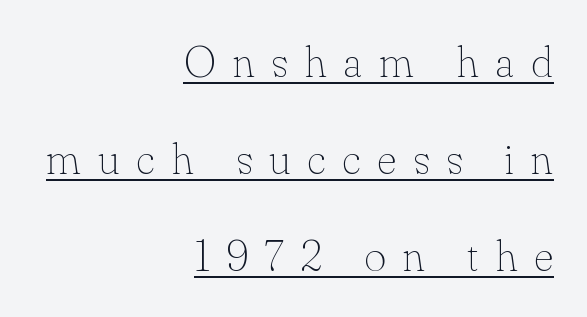
The image shows 43 px thin serif type, upright; set right-aligned, loose line spacing (2.26x), unusually wide letter spacing (+0.38 em), underlined; low stroke contrast and a small x-height.
